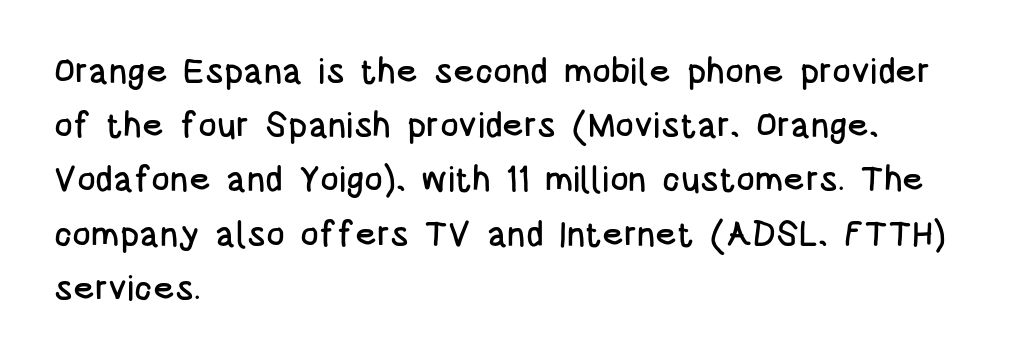
{"serif": "no", "italic": "no", "width": "condensed", "stroke_contrast": "low", "x_height": "large", "monospaced": "no", "underline": "no", "align": "left", "line_spacing": "normal", "line_spacing_ratio": 1.55, "letter_spacing": "normal", "letter_spacing_em": 0.0, "glyph_px": 35}
